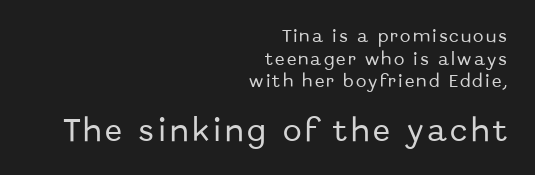
The image shows 25 px text type, upright; set right-aligned, normal line spacing (1.62x), not underlined; the second (bottom) block is 1.79x larger.
